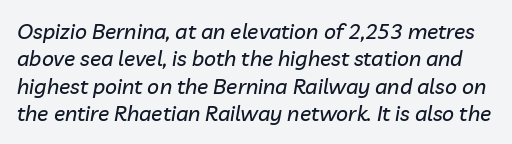
{"italic": "yes", "lean": "right", "slant_degrees": 10, "underline": "no", "line_spacing": "normal", "line_spacing_ratio": 1.3, "letter_spacing": "normal", "letter_spacing_em": 0.0, "glyph_px": 21}
